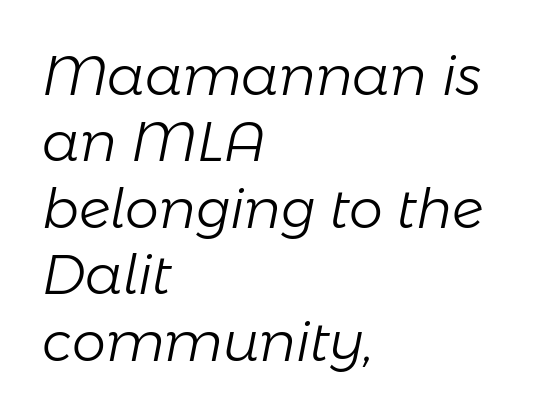
The gap between lines stays unmarked. These lines stack with their left ends in a neat column. These lines keep a tight, regular rhythm from letter to letter. The face used here is proportionally spaced, like ordinary book or web type.
